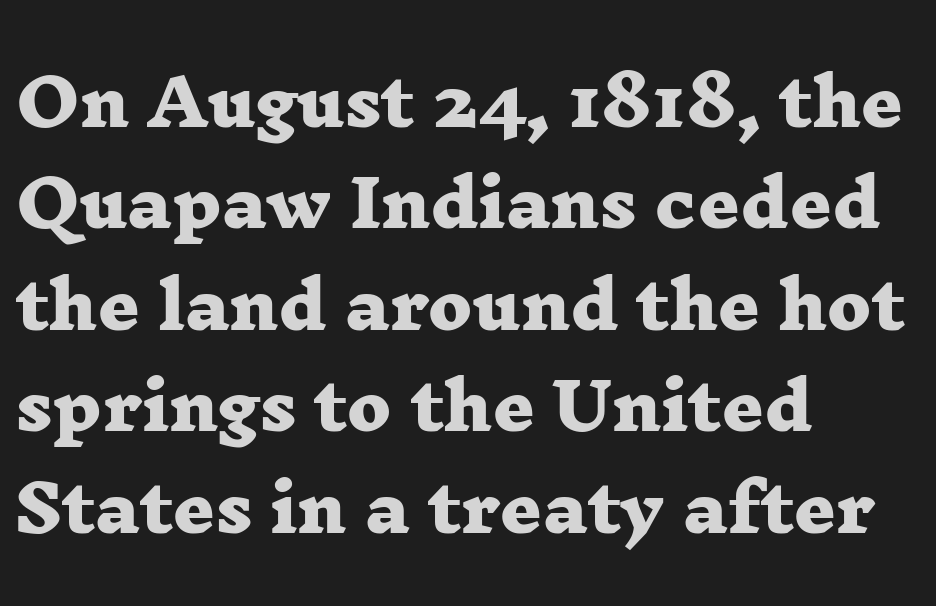
Every letter is thick-stroked: bold, no question. Look at the tracking — it's just the regular setting, nothing added. Is the block centered? No — it sits flush against the left margin. A typesetter would call this leading conventional body-copy spacing. What kind of face is this? One with serifs. This sample has the flowing, uneven cadence of proportional lettering.
